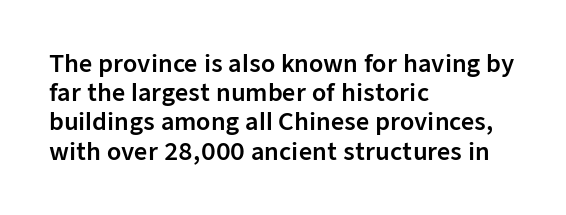
Q: Is the text italic (slanted)? A: No, it is upright.
Q: Is the text underlined? A: No.
Q: How is the paragraph aligned? A: Left-aligned.
Q: Is the spacing between letters normal or unusually wide? A: Normal.
Q: Is the spacing between lines tight, normal or loose? A: Normal.
